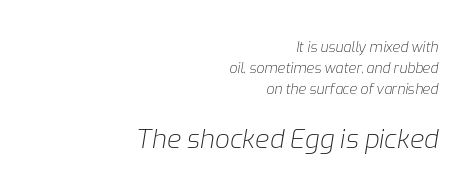
Q: Is the text bold? A: No.
Q: Is the text italic (slanted)? A: Yes, it leans right by about 9 degrees.
Q: Is the text underlined? A: No.
Q: How is the paragraph aligned? A: Right-aligned.
Q: Is the spacing between letters normal or unusually wide? A: Normal.
Q: Is the spacing between lines tight, normal or loose? A: Normal.
Q: Which block of text is set in a larger size, the first (top) or the second (bottom)? A: The second (bottom) one.
